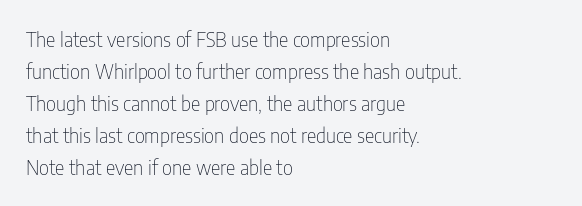
{"italic": "no", "bold": "no", "underline": "no", "align": "left", "line_spacing": "normal", "line_spacing_ratio": 1.6, "letter_spacing": "normal", "letter_spacing_em": 0.0, "glyph_px": 20}
